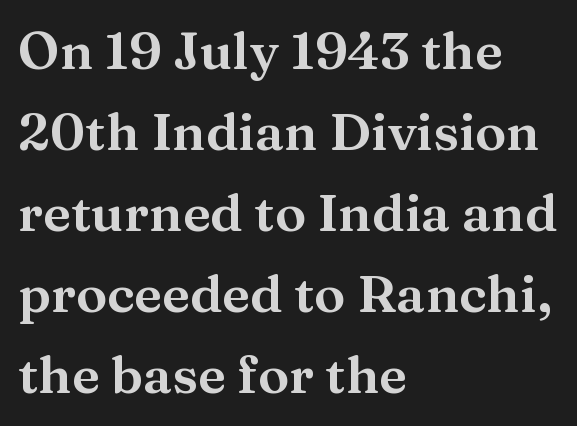
{"serif": "yes", "italic": "no", "width": "wide", "stroke_contrast": "medium", "x_height": "medium", "monospaced": "no", "underline": "no", "align": "left", "line_spacing": "normal", "line_spacing_ratio": 1.56, "letter_spacing": "normal", "letter_spacing_em": 0.0, "glyph_px": 52}
